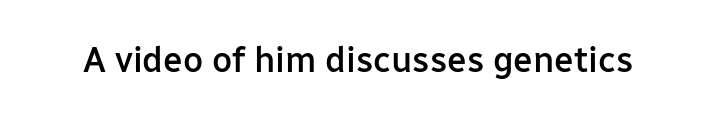
The image shows 35 px semibold sans-serif type, upright; set normal letter spacing, not underlined; low stroke contrast and a medium x-height.
